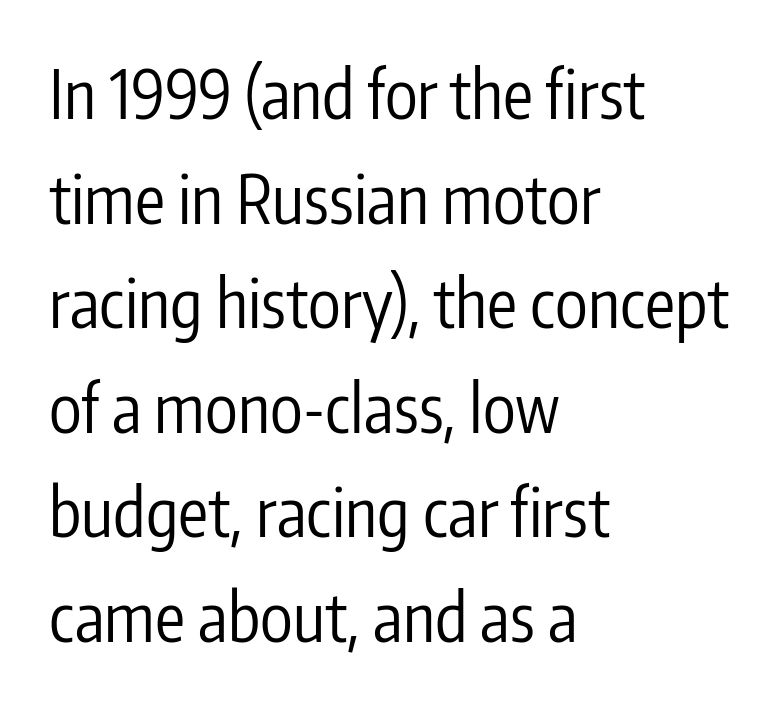
If you drew a line through each stem, it would be perfectly vertical. Normally led — the rows are evenly, conventionally spaced. Examine the stroke ends and you'll find no serifs. The setting favours the left margin, as ordinary paragraphs usually do. The letters look calm and open, with moderate or lighter stems.
